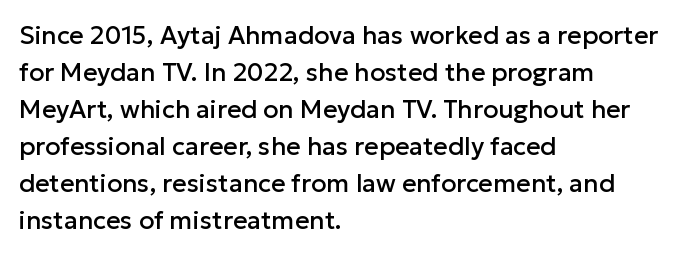
The image shows 25 px text type, upright; set left-aligned, normal line spacing (1.48x), normal letter spacing, not underlined.
